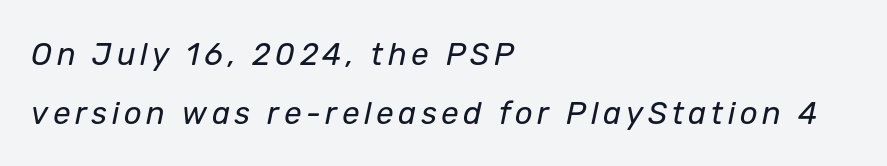
Q: Is the text bold? A: No.
Q: Is the text italic (slanted)? A: Yes, it leans right by about 12 degrees.
Q: Is the text underlined? A: No.
Q: How is the paragraph aligned? A: Left-aligned.
Q: Is the spacing between lines tight, normal or loose? A: Loose.
Q: Width (condensed, normal, or wide)? A: Normal.
Q: Stroke contrast? A: Low.
Q: x-height? A: Medium.
Q: Monospaced? A: No.
